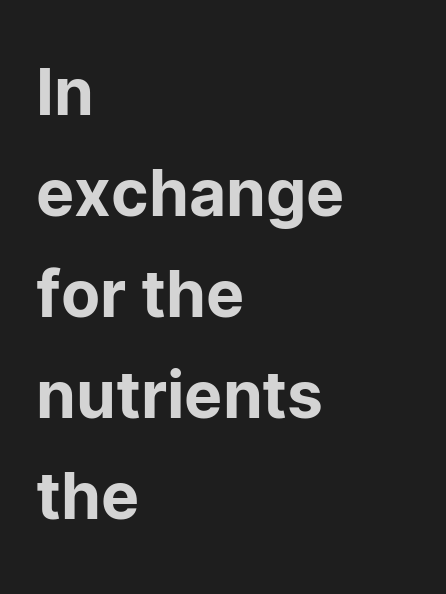
{"serif": "no", "italic": "no", "width": "normal", "stroke_contrast": "low", "x_height": "medium", "monospaced": "no", "underline": "no", "align": "left", "line_spacing": "normal", "line_spacing_ratio": 1.58, "letter_spacing": "normal", "letter_spacing_em": 0.0, "glyph_px": 64}
